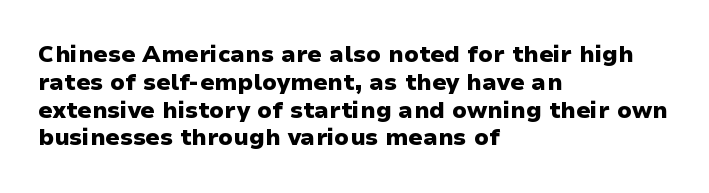
The image shows 23 px bold type, upright; set left-aligned, line spacing 1.21x, normal letter spacing, not underlined.
